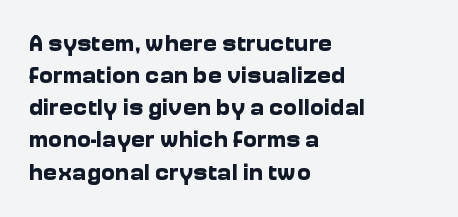
Q: Is the text bold? A: Yes.
Q: Is the text italic (slanted)? A: No, it is upright.
Q: Is the text underlined? A: No.
Q: How is the paragraph aligned? A: Left-aligned.
Q: Is the spacing between letters normal or unusually wide? A: Normal.
Q: Is the spacing between lines tight, normal or loose? A: Normal.
